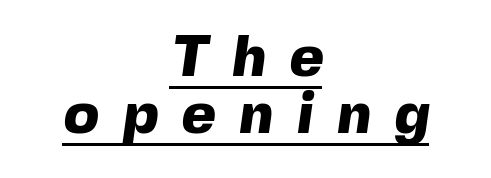
{"serif": "no", "bold": "yes", "weight": "heavy", "width": "normal", "x_height": "medium", "monospaced": "no", "underline": "yes", "align": "center", "line_spacing": "tight", "line_spacing_ratio": 0.99, "letter_spacing": "wide", "letter_spacing_em": 0.41, "glyph_px": 58}
